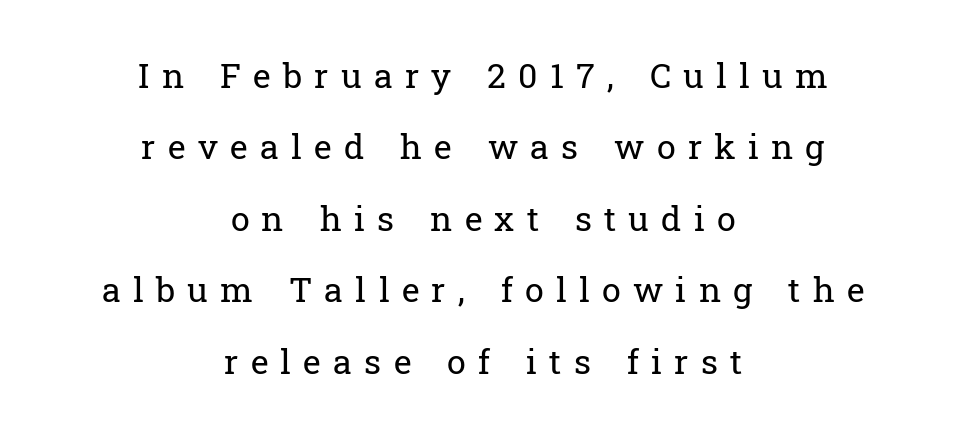
Tall strokes in this sample are plumb rather than angled. Each line is balanced around a shared central axis. The passage shown has open, widely tracked lettering throughout. Character widths vary here, with narrow letters taking less room than wide ones. Think standard paragraph weight, or any step lighter than that.
